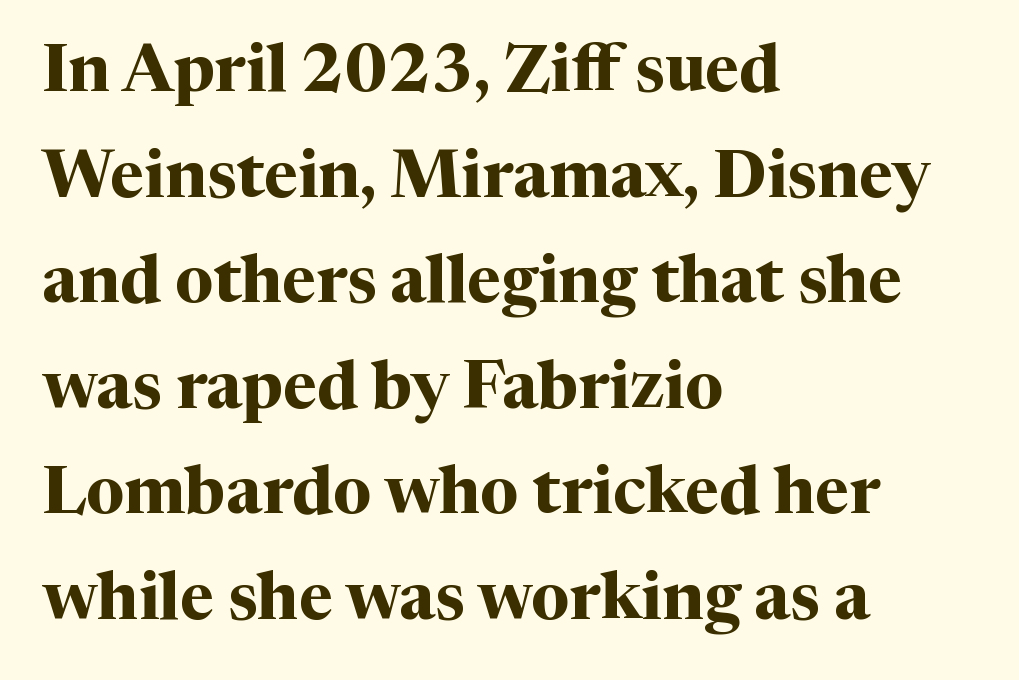
The image shows 66 px bold serif type, upright; set left-aligned, normal line spacing (1.6x), normal letter spacing, not underlined; medium stroke contrast and a medium x-height.
